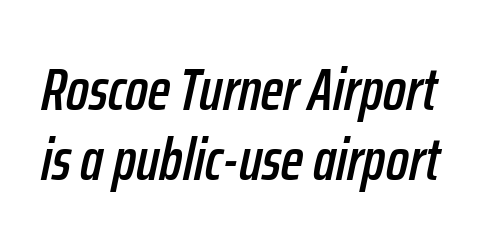
Default kerning and tracking; the words read as compact shapes. Think of a printed novel: that variable character pitch is what you see here. The foot of each line stays bare and open. These lines were composed using italics.
